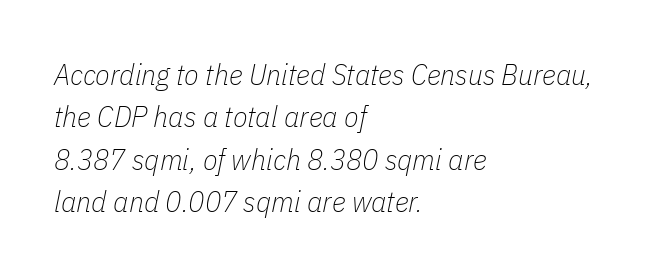
Q: Is the text bold? A: No.
Q: Is the text italic (slanted)? A: Yes, it leans right by about 11 degrees.
Q: Is the text underlined? A: No.
Q: How is the paragraph aligned? A: Left-aligned.
Q: Is the spacing between letters normal or unusually wide? A: Normal.
Q: Is the spacing between lines tight, normal or loose? A: Normal.
Q: Width (condensed, normal, or wide)? A: Condensed.
Q: Stroke contrast? A: Low.
Q: x-height? A: Medium.
Q: Monospaced? A: No.
